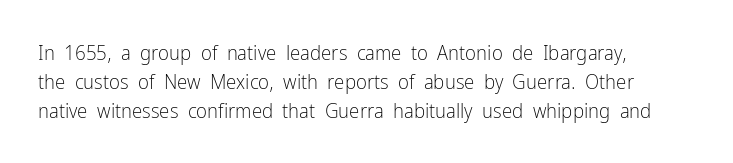
The image shows 21 px text type, upright; set left-aligned, normal line spacing (1.38x), normal letter spacing, not underlined.
